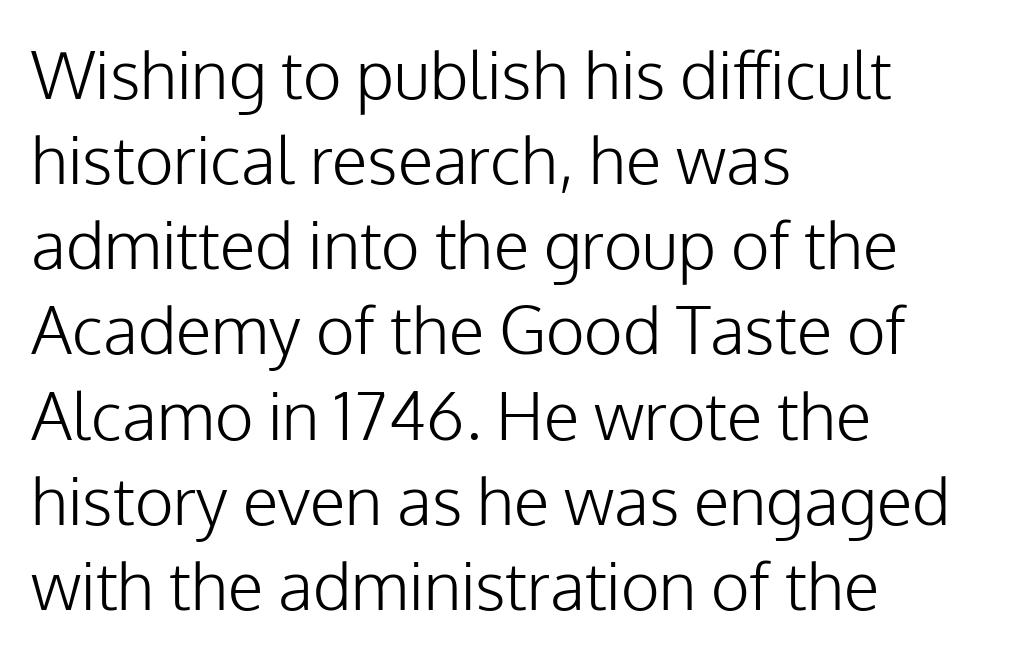
Is there much room between lines? A standard amount, neither cramped nor airy. Varying glyph widths throughout — classic text-font behaviour. The typesetter chose a ragged-right arrangement here. The lettering stays uniformly vertical, giving the passage a roman look. This is not heavy type; no bold has been used. Check under the words: just untouched page.
